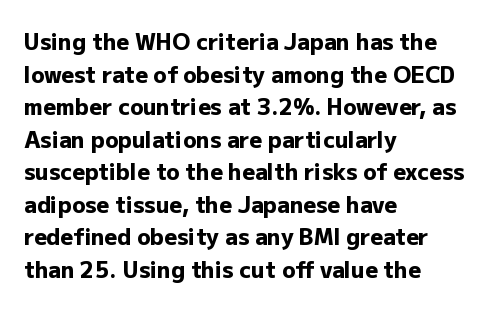
Q: Is the text bold? A: Yes.
Q: Is the text italic (slanted)? A: No, it is upright.
Q: Is the text underlined? A: No.
Q: How is the paragraph aligned? A: Left-aligned.
Q: Is the spacing between letters normal or unusually wide? A: Normal.
Q: Is the spacing between lines tight, normal or loose? A: Normal.
